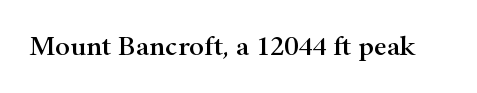
Unlike italic type, these characters show no tilt at all. Each letter keeps its own natural width here, so spacing adapts to shape. These lines keep a tight, regular rhythm from letter to letter. The baseline area is clear. The typeface chosen for these lines features serifs.
